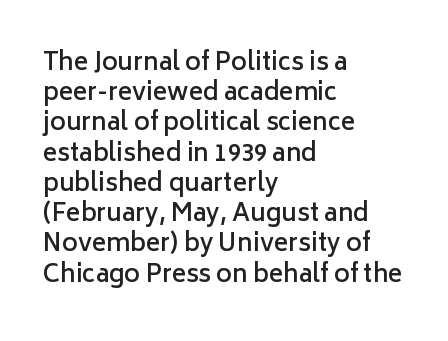
The image shows 24 px text type, upright; set left-aligned, normal line spacing (1.26x), normal letter spacing, not underlined.
